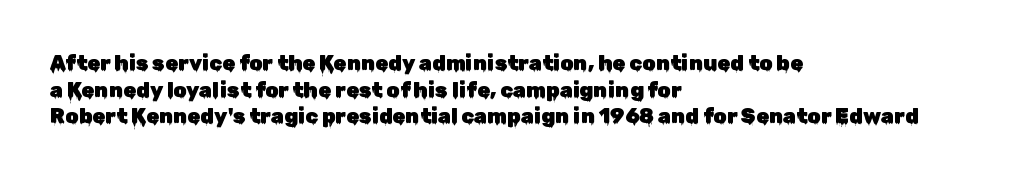
{"italic": "no", "underline": "no", "align": "left", "line_spacing": "normal", "line_spacing_ratio": 1.27, "letter_spacing": "normal", "letter_spacing_em": 0.0, "glyph_px": 21}
